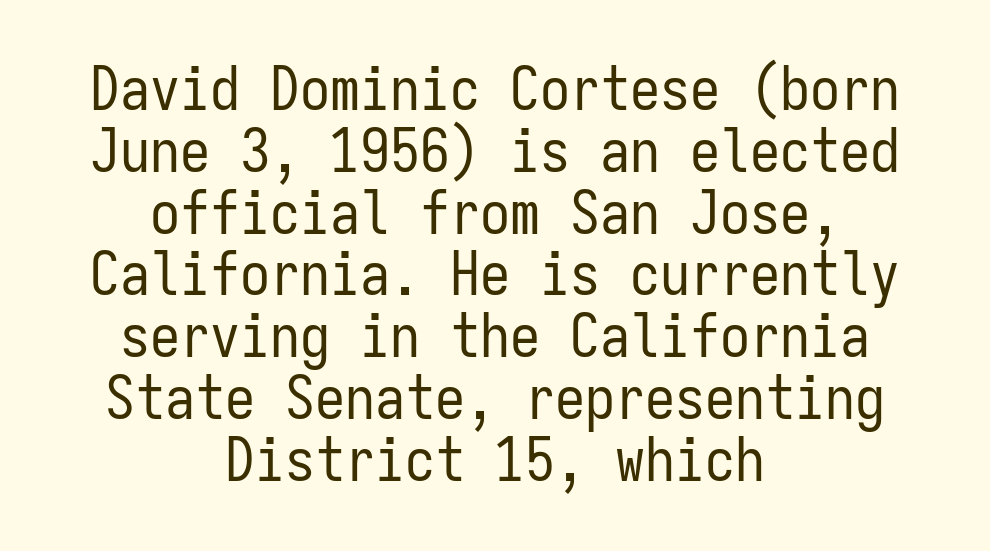
Q: Is the text bold? A: No.
Q: Is the text italic (slanted)? A: No, it is upright.
Q: Is the typeface a serif or a sans-serif typeface? A: Sans-serif.
Q: Is the text underlined? A: No.
Q: How is the paragraph aligned? A: Centered.
Q: Is the spacing between letters normal or unusually wide? A: Normal.
Q: Is the spacing between lines tight, normal or loose? A: Tight.
Q: Width (condensed, normal, or wide)? A: Condensed.
Q: Stroke contrast? A: Low.
Q: x-height? A: Medium.
Q: Monospaced? A: Yes.
